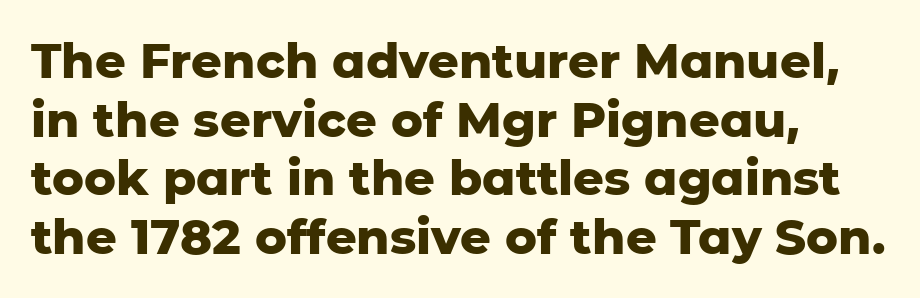
Q: Is the text bold? A: Yes.
Q: Is the text italic (slanted)? A: No, it is upright.
Q: Is the typeface a serif or a sans-serif typeface? A: Sans-serif.
Q: Is the text underlined? A: No.
Q: How is the paragraph aligned? A: Left-aligned.
Q: Is the spacing between letters normal or unusually wide? A: Normal.
Q: Width (condensed, normal, or wide)? A: Normal.
Q: Stroke contrast? A: Low.
Q: x-height? A: Medium.
Q: Monospaced? A: No.
